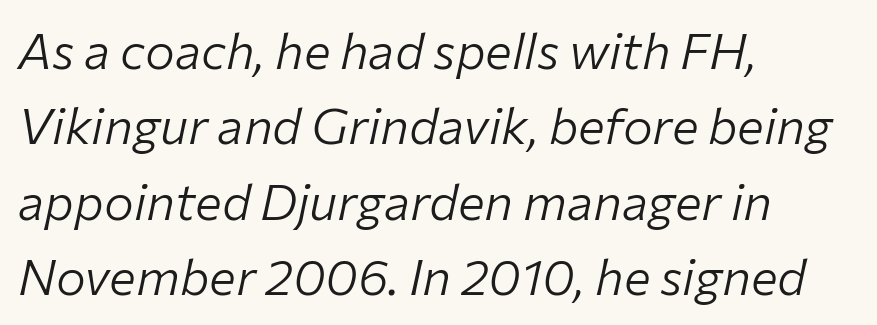
{"italic": "yes", "lean": "right", "slant_degrees": 12, "bold": "no", "weight": "light", "width": "normal", "stroke_contrast": "low", "x_height": "medium", "monospaced": "no", "underline": "no", "align": "left", "line_spacing": "normal", "line_spacing_ratio": 1.51, "letter_spacing": "normal", "letter_spacing_em": 0.0, "glyph_px": 50}
